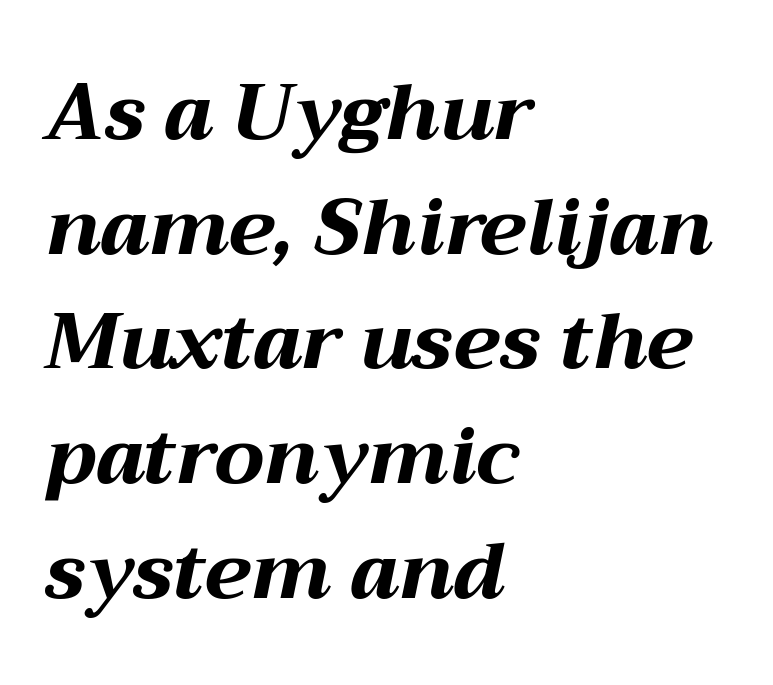
Q: Is the text bold? A: Yes.
Q: Is the text italic (slanted)? A: Yes, it leans right by about 12 degrees.
Q: Is the text underlined? A: No.
Q: How is the paragraph aligned? A: Left-aligned.
Q: Is the spacing between letters normal or unusually wide? A: Normal.
Q: Is the spacing between lines tight, normal or loose? A: Normal.
Q: Width (condensed, normal, or wide)? A: Wide.
Q: Stroke contrast? A: Medium.
Q: x-height? A: Medium.
Q: Monospaced? A: No.
